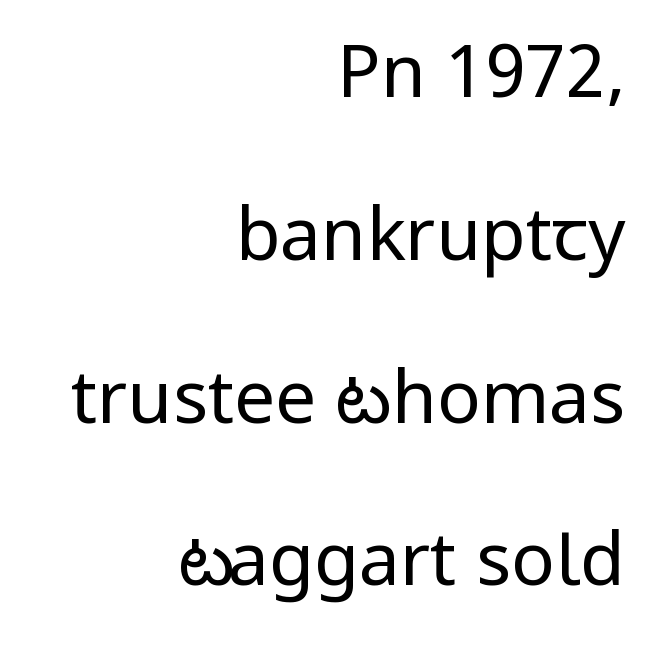
{"serif": "no", "italic": "no", "bold": "no", "weight": "regular", "width": "condensed", "stroke_contrast": "low", "x_height": "large", "monospaced": "no", "underline": "no", "align": "right", "line_spacing": "loose", "line_spacing_ratio": 2.23, "letter_spacing": "normal", "letter_spacing_em": 0.0, "glyph_px": 73}
